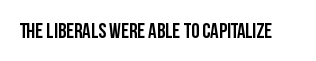
{"italic": "no", "bold": "yes", "underline": "no", "letter_spacing": "normal", "letter_spacing_em": 0.0, "glyph_px": 21}
